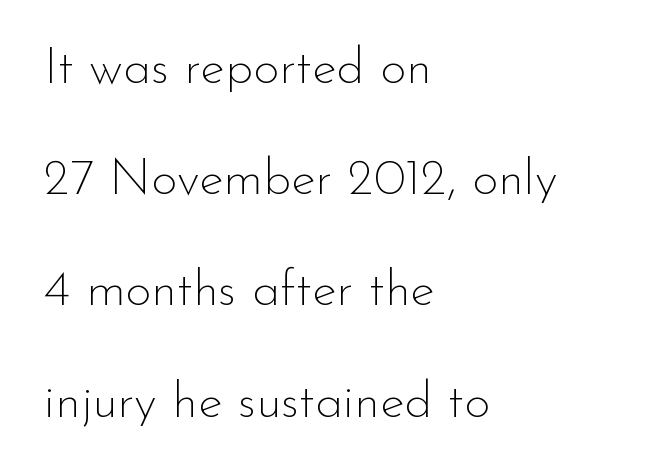
A classic flush-left, rag-right setting is used for this passage. Does the lettering tilt? It doesn't — this is upright. The font family rendered here belongs to the sans-serif group. A typesetter would call this zero additional tracking. Is the type heavy? It reads as light-to-regular instead.
